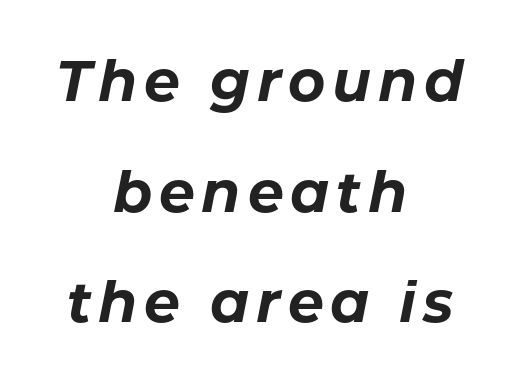
{"italic": "yes", "lean": "right", "slant_degrees": 11, "bold": "yes", "weight": "bold", "width": "normal", "stroke_contrast": "low", "x_height": "medium", "monospaced": "no", "underline": "no", "align": "center", "line_spacing": "loose", "line_spacing_ratio": 1.94, "glyph_px": 57}
